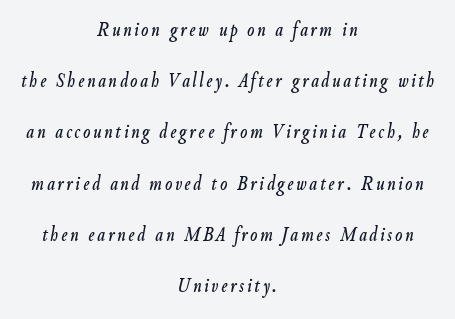
{"italic": "yes", "lean": "right", "slant_degrees": 9, "underline": "no", "align": "center", "line_spacing": "loose", "line_spacing_ratio": 2.44, "glyph_px": 21}
